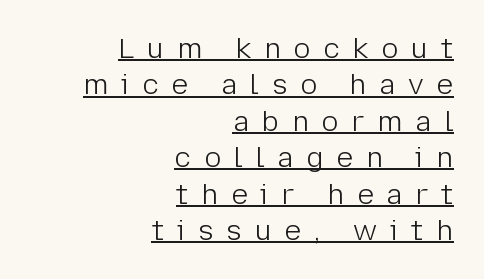
No chunkiness to these letters — they're not bold. Is the block centered? No — it sits flush against the right margin. Compared with undecorated copy, this sample adds a rule below the words. The rendering uses natural spacing where letterforms have individual widths. The font family rendered here belongs to the sans-serif group. These lines were composed using upright roman letters.
